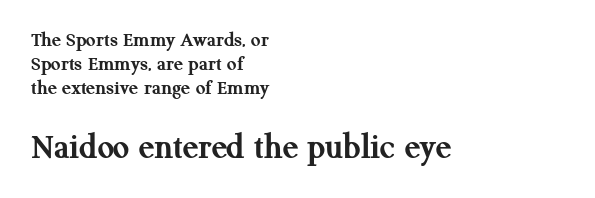
{"serif": "yes", "italic": "no", "bold": "yes", "weight": "semibold", "width": "normal", "stroke_contrast": "medium", "x_height": "medium", "monospaced": "no", "underline": "no", "align": "left", "line_spacing": "tight", "line_spacing_ratio": 1.14, "letter_spacing": "normal", "letter_spacing_em": 0.0, "larger_block": "second", "size_ratio": 1.71, "glyph_px": 36}
